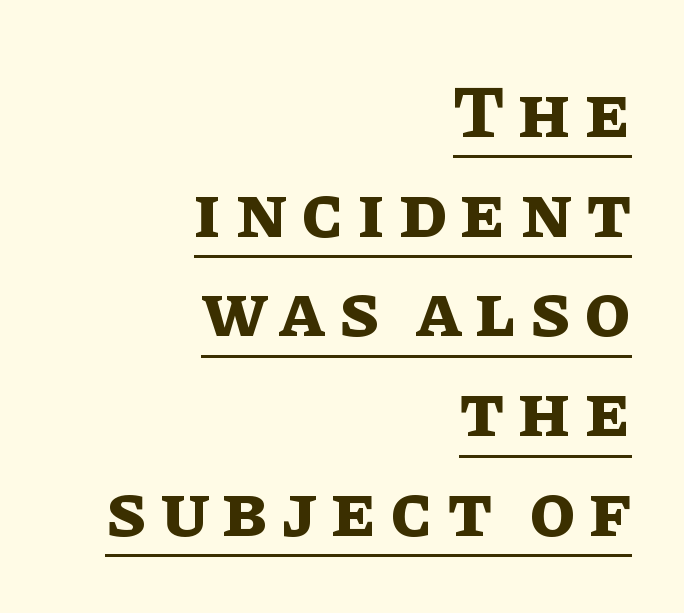
The image shows 75 px bold type, upright; set right-aligned, normal line spacing (1.33x), underlined; low stroke contrast and a large x-height.
